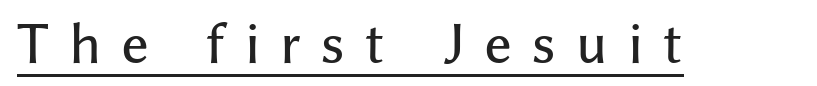
There is plenty of visible air inserted between adjacent glyphs. The rendering uses natural spacing where letterforms have individual widths. Every character sits straight up, as roman type does. I'd call this a sans setting — the letters go barefoot. Somebody hit Ctrl+U on this one — the words are underlined.
